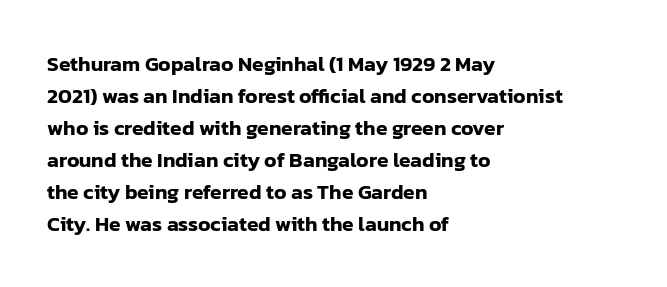
Q: Is the text italic (slanted)? A: No, it is upright.
Q: Is the text underlined? A: No.
Q: How is the paragraph aligned? A: Left-aligned.
Q: Is the spacing between letters normal or unusually wide? A: Normal.
Q: Is the spacing between lines tight, normal or loose? A: Normal.
